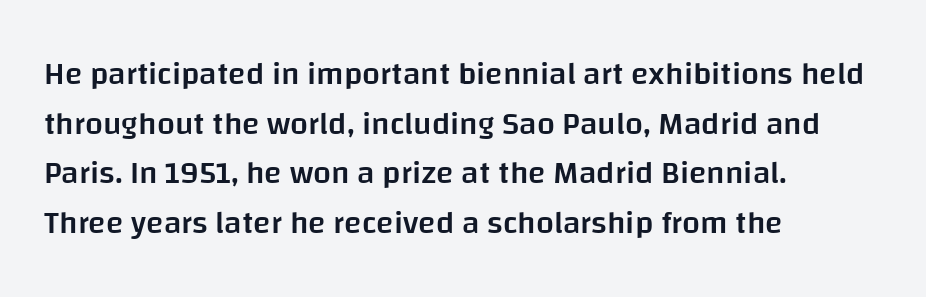
Standard letterfit; no display-style spreading of the glyphs. Emphasis by weight is partial: semibold. Notice how the stems are strictly vertical — no italics here. The text was rendered using a sans face with plain stroke endings. The passage shown is typed in a proportional face where columns would drift. A bare baseline throughout the passage.
